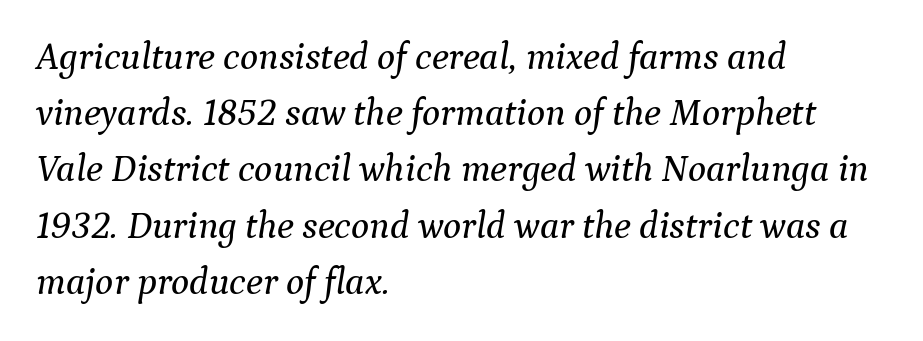
Leading matches the norm, producing a regular column. Yep, that's italic — everything's leaning. Standard letterfit; no display-style spreading of the glyphs. Letterform terminals end in serifs throughout the passage. Proportional: the letters do not fall into vertical columns.
